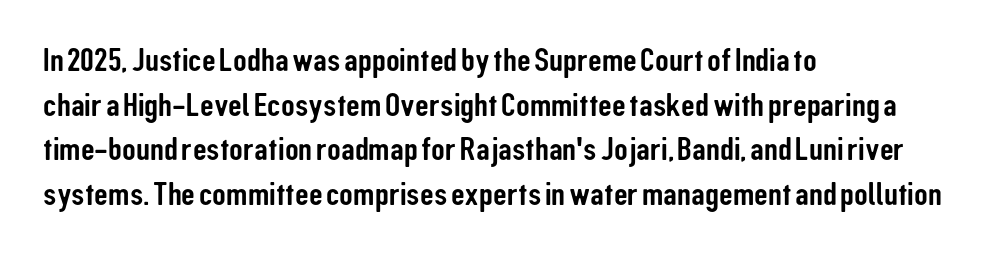
Letter spacing: default. The ragged edge is on the right, which tells us the setting is flush left. I'd call this a sans setting — the letters go barefoot. Reading down the column, the eye jumps a familiar distance to each next line. Descenders hang freely into open space.
